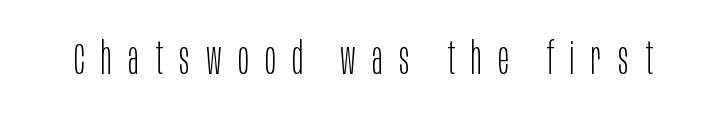
The image shows 45 px light, condensed sans-serif type, upright; set unusually wide letter spacing (+0.36 em), not underlined; low stroke contrast and a large x-height.
